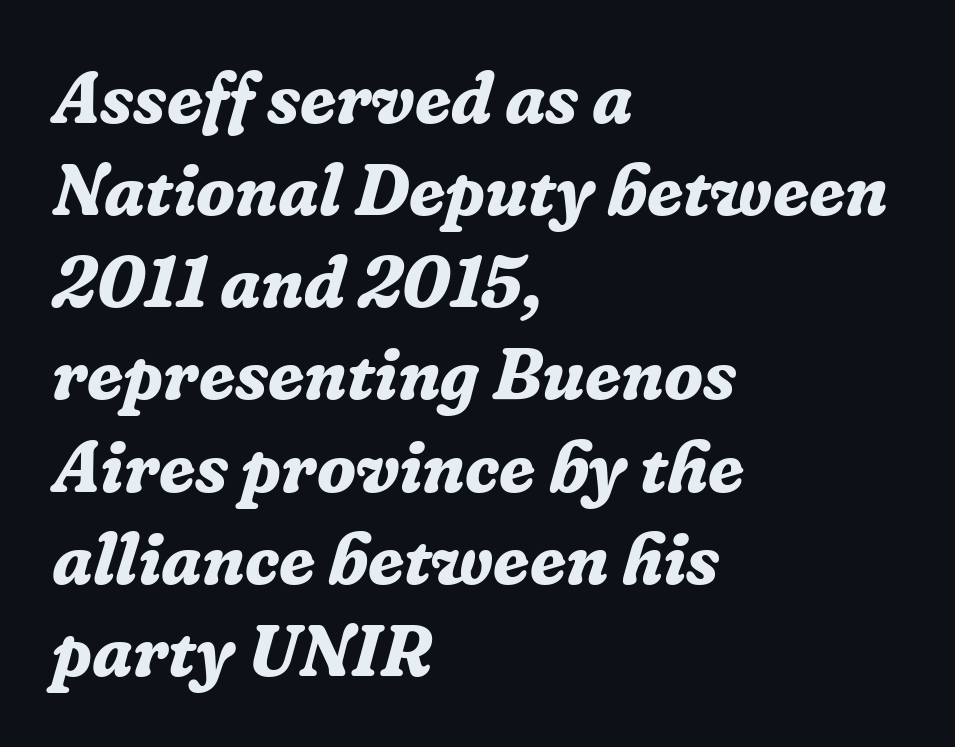
{"serif": "yes", "italic": "yes", "lean": "right", "slant_degrees": 16, "bold": "yes", "weight": "bold", "width": "normal", "stroke_contrast": "low", "x_height": "medium", "monospaced": "no", "underline": "no", "align": "left", "line_spacing": "normal", "line_spacing_ratio": 1.28, "letter_spacing": "normal", "letter_spacing_em": 0.0, "glyph_px": 72}
